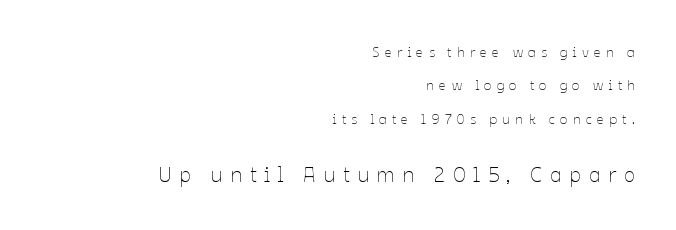
{"italic": "no", "bold": "no", "underline": "no", "align": "right", "line_spacing": "loose", "line_spacing_ratio": 2.39, "letter_spacing": "wide", "letter_spacing_em": 0.37, "larger_block": "second", "size_ratio": 1.5, "glyph_px": 21}
